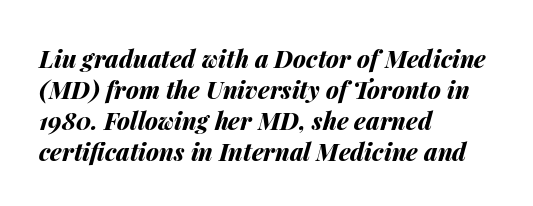
Q: Is the text bold? A: Yes.
Q: Is the text italic (slanted)? A: Yes, it leans right by about 14 degrees.
Q: Is the text underlined? A: No.
Q: How is the paragraph aligned? A: Left-aligned.
Q: Is the spacing between letters normal or unusually wide? A: Normal.
Q: Is the spacing between lines tight, normal or loose? A: Normal.
